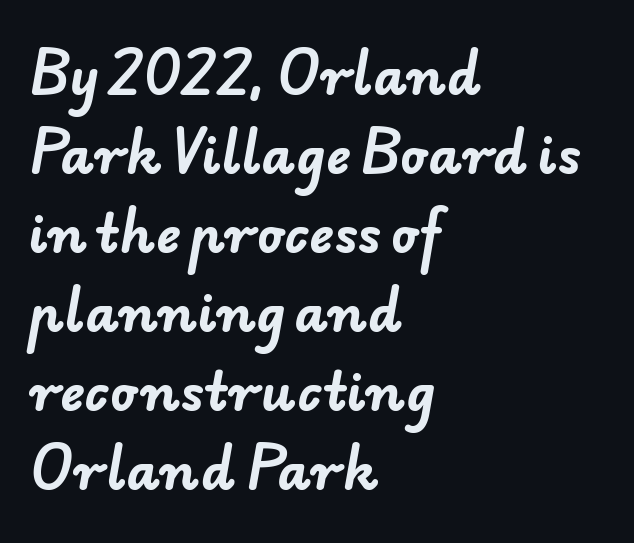
Q: Is the text bold? A: Yes.
Q: Is the typeface a serif or a sans-serif typeface? A: Sans-serif.
Q: Is the text underlined? A: No.
Q: How is the paragraph aligned? A: Left-aligned.
Q: Is the spacing between letters normal or unusually wide? A: Normal.
Q: Is the spacing between lines tight, normal or loose? A: Normal.
Q: Width (condensed, normal, or wide)? A: Normal.
Q: Stroke contrast? A: Low.
Q: x-height? A: Small.
Q: Monospaced? A: No.
